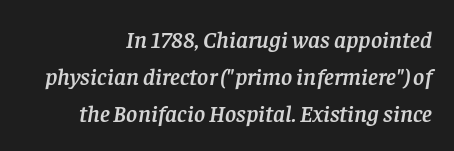
{"italic": "yes", "lean": "right", "slant_degrees": 8, "underline": "no", "align": "right", "line_spacing": "normal", "line_spacing_ratio": 1.55, "letter_spacing": "normal", "letter_spacing_em": 0.0, "glyph_px": 24}
